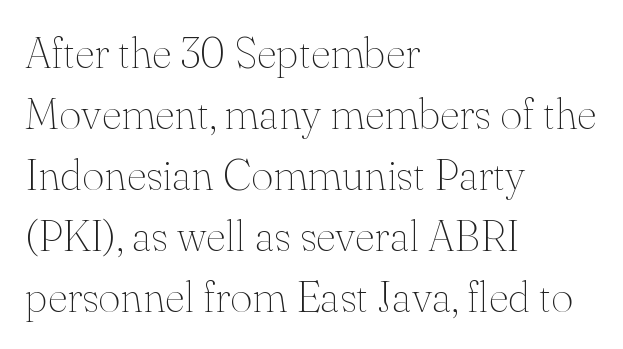
{"serif": "yes", "italic": "no", "bold": "no", "weight": "thin", "width": "normal", "stroke_contrast": "medium", "x_height": "small", "monospaced": "no", "underline": "no", "align": "left", "line_spacing": "normal", "line_spacing_ratio": 1.42, "letter_spacing": "normal", "letter_spacing_em": 0.0, "glyph_px": 43}
